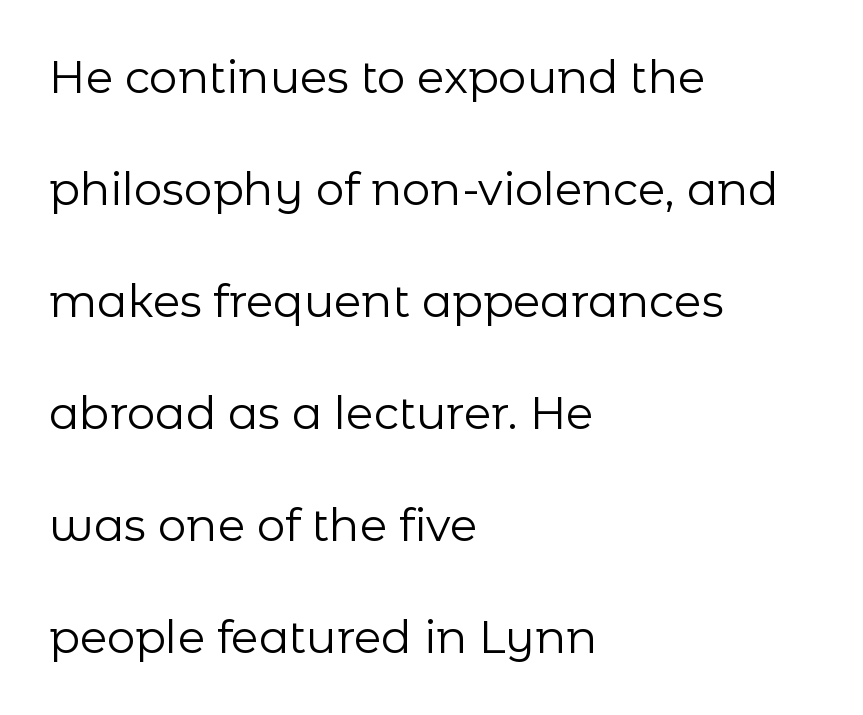
Caption: face not bold, strokes unweighted. Stroke terminals: plain, sans-serif. Here the glyphs are tracked normally, forming tight word shapes. The passage shown stacks its lines with a broad gap.
